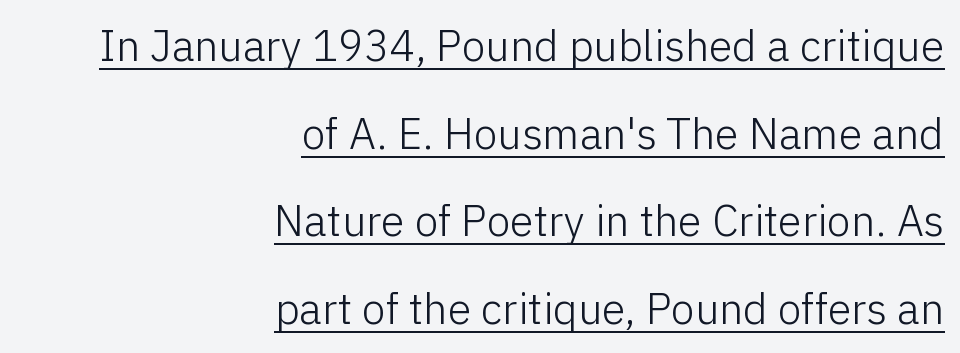
Q: Is the text bold? A: No.
Q: Is the text italic (slanted)? A: No, it is upright.
Q: Is the typeface a serif or a sans-serif typeface? A: Sans-serif.
Q: Is the text underlined? A: Yes.
Q: How is the paragraph aligned? A: Right-aligned.
Q: Is the spacing between letters normal or unusually wide? A: Normal.
Q: Is the spacing between lines tight, normal or loose? A: Loose.
Q: Width (condensed, normal, or wide)? A: Normal.
Q: Stroke contrast? A: Low.
Q: x-height? A: Medium.
Q: Monospaced? A: No.
